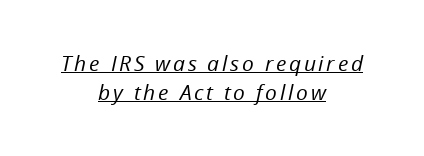
The typeface has the unassuming heft of standard copy or less. This sample is center-justified, so both line endings float freely. Beneath each row of characters lies a ruled line. When letters slant like this, we call the style italic. The block of text has a typical density, with ordinary space between rows.
